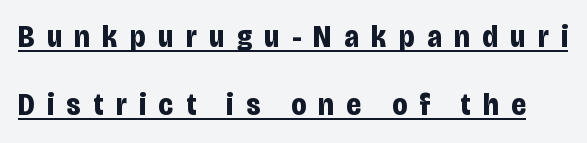
Words appear elongated and porous because spacing is wide. Plenty of ink on the page — the face is bold. The type family on display is of the sans-serif kind. Is there much room between lines? Yes — plenty of vertical air separates them. Every stem runs plumb, perpendicular to the baseline.
